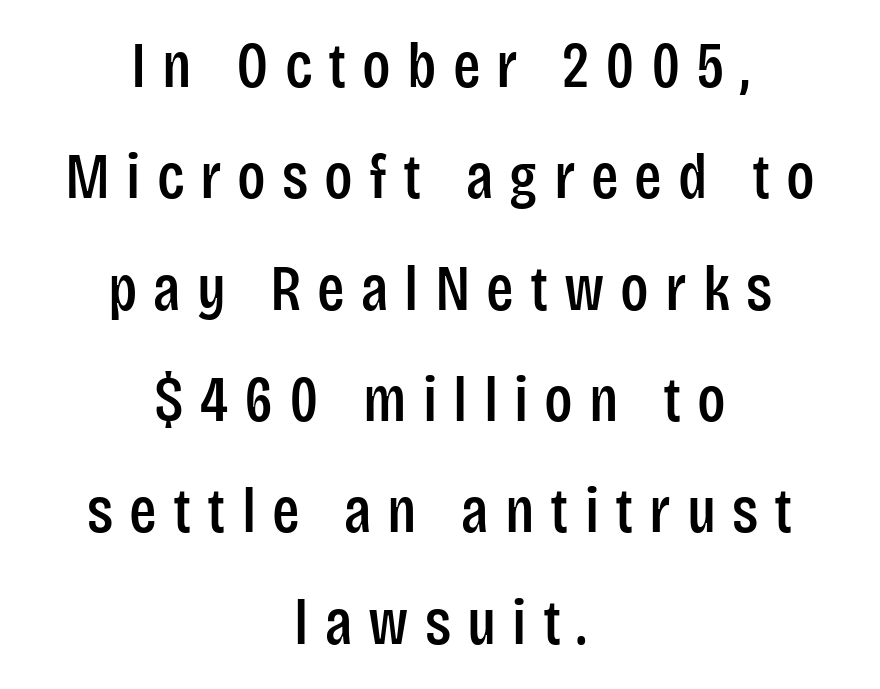
Nothing sits at the stroke ends, so this counts as sans-serif. Type without underlining. Do the characters align in a grid? No, the font is proportional. Ordinary non-slanted type is in use. Short note: letters widely spaced.
